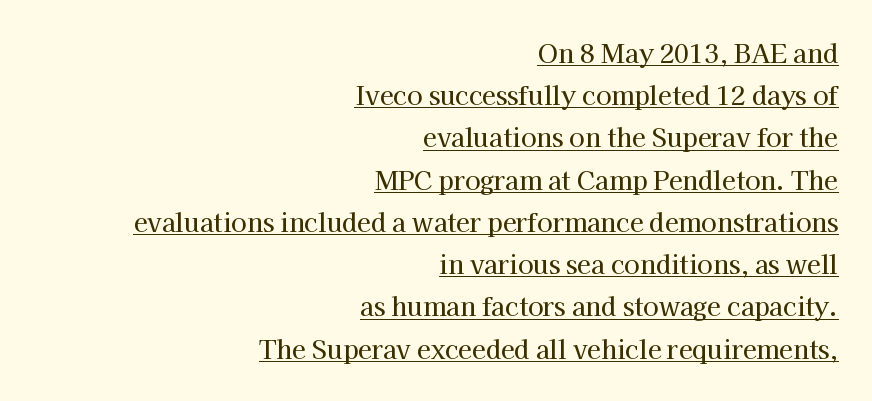
{"italic": "no", "underline": "yes", "align": "right", "line_spacing": "normal", "line_spacing_ratio": 1.69, "letter_spacing": "normal", "letter_spacing_em": 0.0, "glyph_px": 25}
